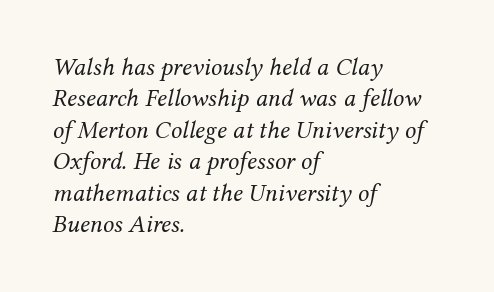
No word sits above an underline. On a weight scale, this lands at 450 or below. Italic: yes, the glyphs are oblique. Leading: standard. Each word holds together tightly as a unit, with standard inter-letter gaps.
